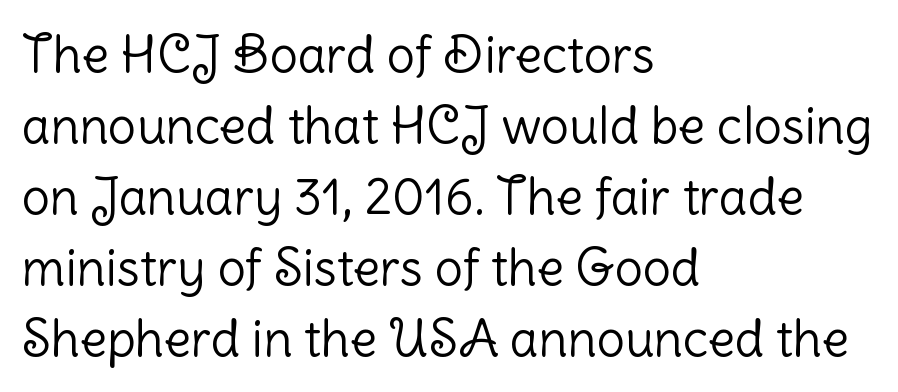
Q: Is the text bold? A: No.
Q: Is the text italic (slanted)? A: No, it is upright.
Q: Is the typeface a serif or a sans-serif typeface? A: Sans-serif.
Q: Is the text underlined? A: No.
Q: How is the paragraph aligned? A: Left-aligned.
Q: Is the spacing between letters normal or unusually wide? A: Normal.
Q: Is the spacing between lines tight, normal or loose? A: Normal.
Q: Width (condensed, normal, or wide)? A: Normal.
Q: Stroke contrast? A: Low.
Q: x-height? A: Medium.
Q: Monospaced? A: No.
